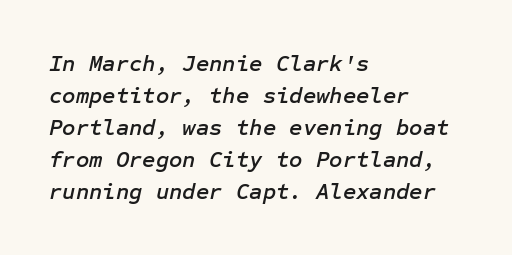
The image shows 23 px text type, italic (leaning right); set left-aligned, normal line spacing (1.39x), normal letter spacing, not underlined.
